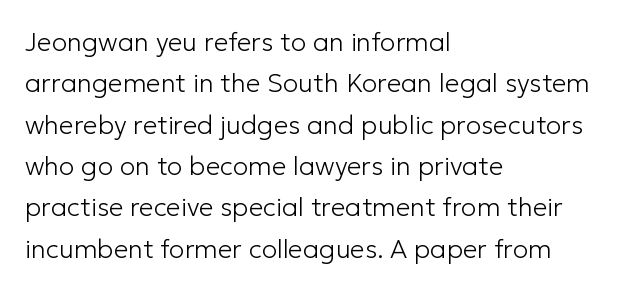
Each stroke keeps to a modest, everyday thickness or less. Whoever set this chose a conventional vertical rhythm. Caption: multi-line text, flush left, ragged right. Underlining? Definitely not there.
